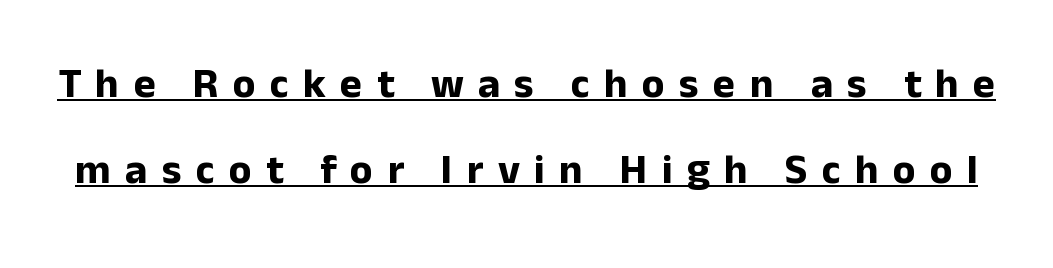
Letterform terminals end flat and unadorned throughout the passage. Typesetter's note: full bold, strokes at maximum text heaviness. Words appear elongated and porous because spacing is wide. Character widths vary here, with narrow letters taking less room than wide ones.
